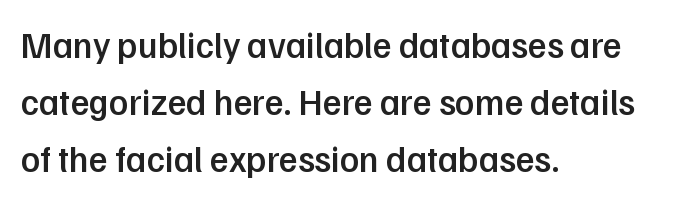
Q: Is the text bold? A: Semi-bold.
Q: Is the text italic (slanted)? A: No, it is upright.
Q: Is the typeface a serif or a sans-serif typeface? A: Sans-serif.
Q: Is the text underlined? A: No.
Q: How is the paragraph aligned? A: Left-aligned.
Q: Is the spacing between letters normal or unusually wide? A: Normal.
Q: Is the spacing between lines tight, normal or loose? A: Normal.
Q: Width (condensed, normal, or wide)? A: Normal.
Q: Stroke contrast? A: Low.
Q: x-height? A: Medium.
Q: Monospaced? A: No.
